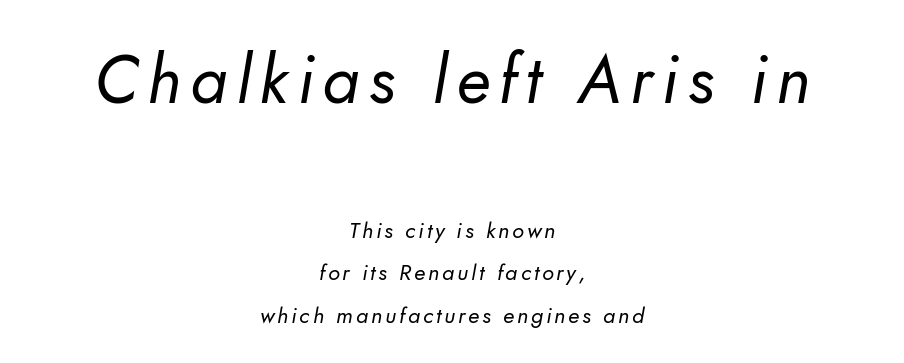
{"serif": "no", "bold": "no", "weight": "regular", "width": "normal", "stroke_contrast": "low", "x_height": "small", "monospaced": "no", "underline": "no", "align": "center", "line_spacing": "loose", "line_spacing_ratio": 1.93, "larger_block": "first", "size_ratio": 3.05, "glyph_px": 67}
